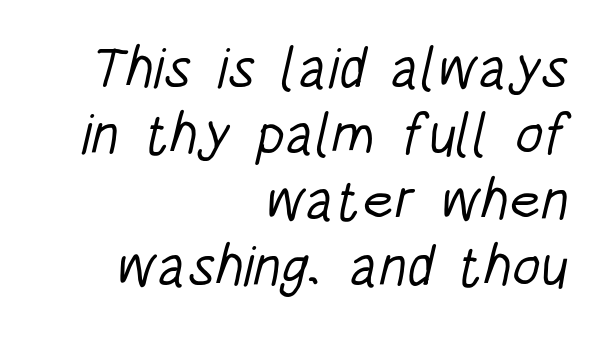
{"serif": "no", "bold": "no", "weight": "light", "width": "condensed", "stroke_contrast": "low", "x_height": "large", "monospaced": "no", "underline": "no", "align": "right", "line_spacing_ratio": 1.16, "letter_spacing": "normal", "letter_spacing_em": 0.0, "glyph_px": 57}
